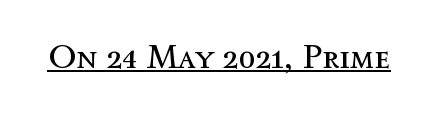
Q: Is the text bold? A: No.
Q: Is the text italic (slanted)? A: No, it is upright.
Q: Is the text underlined? A: Yes.
Q: Is the spacing between letters normal or unusually wide? A: Normal.
Q: Width (condensed, normal, or wide)? A: Normal.
Q: x-height? A: Medium.
Q: Monospaced? A: No.
